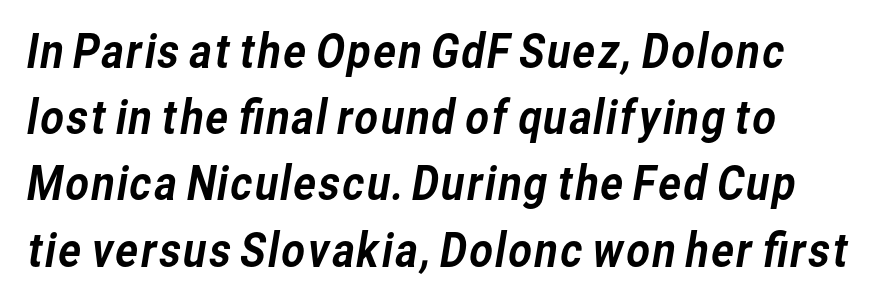
Q: Is the typeface a serif or a sans-serif typeface? A: Sans-serif.
Q: Is the text underlined? A: No.
Q: Is the spacing between letters normal or unusually wide? A: Normal.
Q: Is the spacing between lines tight, normal or loose? A: Normal.
Q: Width (condensed, normal, or wide)? A: Normal.
Q: Stroke contrast? A: Low.
Q: x-height? A: Medium.
Q: Monospaced? A: No.
